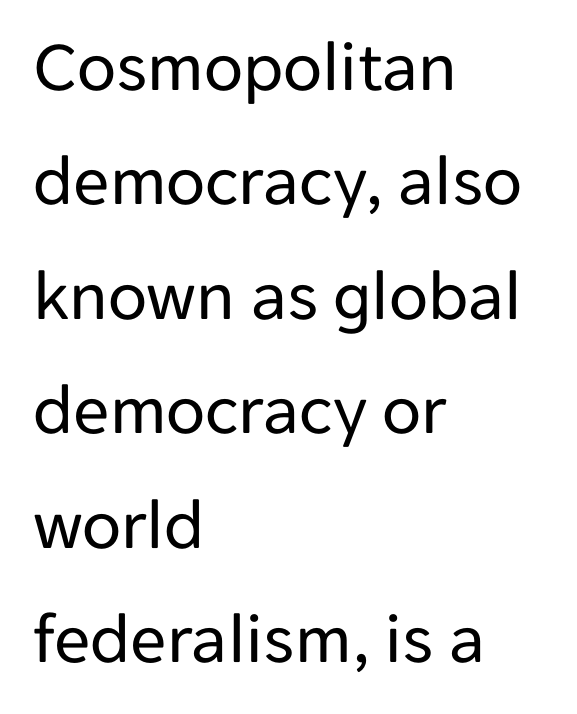
Q: Is the text bold? A: No.
Q: Is the text italic (slanted)? A: No, it is upright.
Q: Is the typeface a serif or a sans-serif typeface? A: Sans-serif.
Q: Is the text underlined? A: No.
Q: How is the paragraph aligned? A: Left-aligned.
Q: Is the spacing between letters normal or unusually wide? A: Normal.
Q: Is the spacing between lines tight, normal or loose? A: Normal.
Q: Width (condensed, normal, or wide)? A: Normal.
Q: Stroke contrast? A: Low.
Q: x-height? A: Medium.
Q: Monospaced? A: No.
